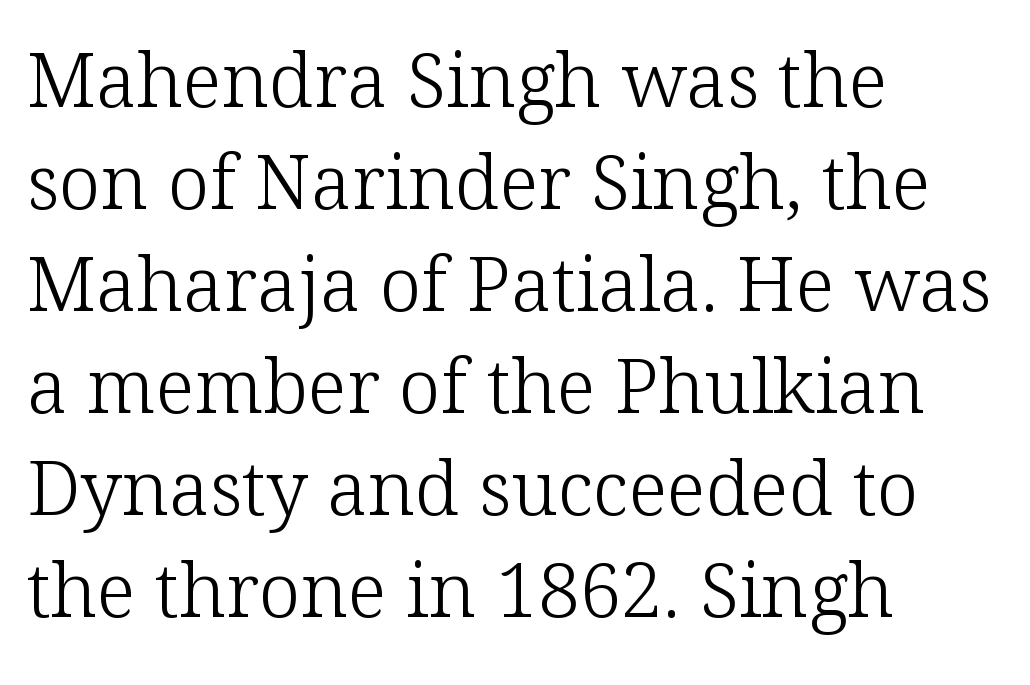
Q: Is the text bold? A: No.
Q: Is the text italic (slanted)? A: No, it is upright.
Q: Is the typeface a serif or a sans-serif typeface? A: Serif.
Q: Is the text underlined? A: No.
Q: How is the paragraph aligned? A: Left-aligned.
Q: Is the spacing between letters normal or unusually wide? A: Normal.
Q: Is the spacing between lines tight, normal or loose? A: Normal.
Q: Width (condensed, normal, or wide)? A: Normal.
Q: Stroke contrast? A: Low.
Q: x-height? A: Medium.
Q: Monospaced? A: No.
